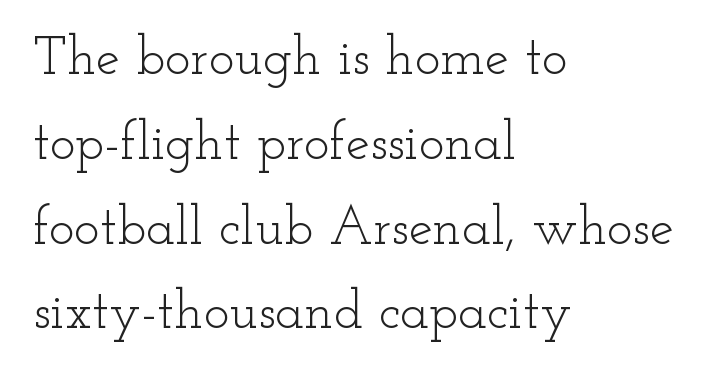
Here the designer chose a conventional face with non-uniform glyph widths. Is this a heavy cut? Hardly; it is regular or lighter. The letters carry serifs — small finishing strokes at the ends of their stems. This rendering features lettering with no underline. Each new line begins a customary step beneath the previous one. When letters stand straight like this, we call the style roman or upright.
